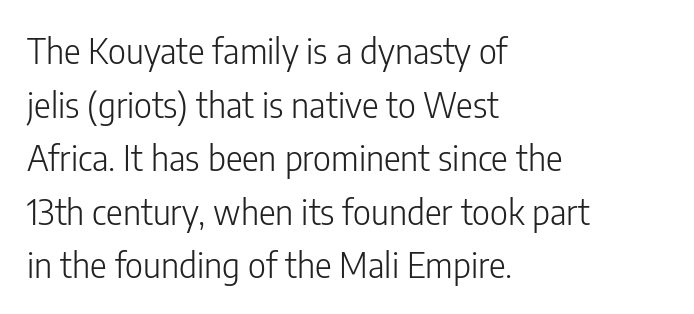
The image shows 35 px light, condensed sans-serif type, upright; set left-aligned, normal line spacing (1.53x), normal letter spacing, not underlined; low stroke contrast and a medium x-height.
